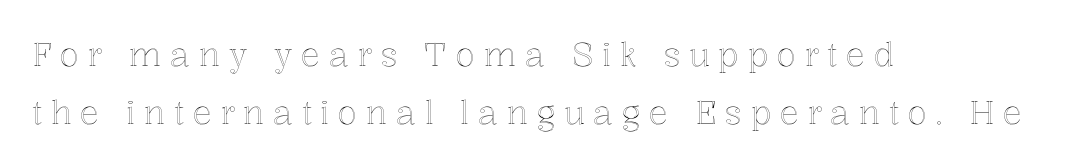
Q: Is the text italic (slanted)? A: No, it is upright.
Q: Is the text underlined? A: No.
Q: How is the paragraph aligned? A: Left-aligned.
Q: Is the spacing between letters normal or unusually wide? A: Unusually wide.
Q: Width (condensed, normal, or wide)? A: Normal.
Q: x-height? A: Medium.
Q: Monospaced? A: No.
